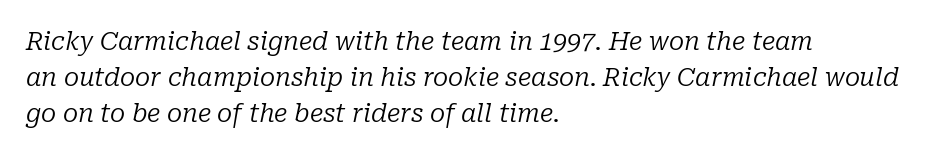
The image shows 25 px text type, italic (leaning right); set left-aligned, normal line spacing (1.45x), normal letter spacing, not underlined.
